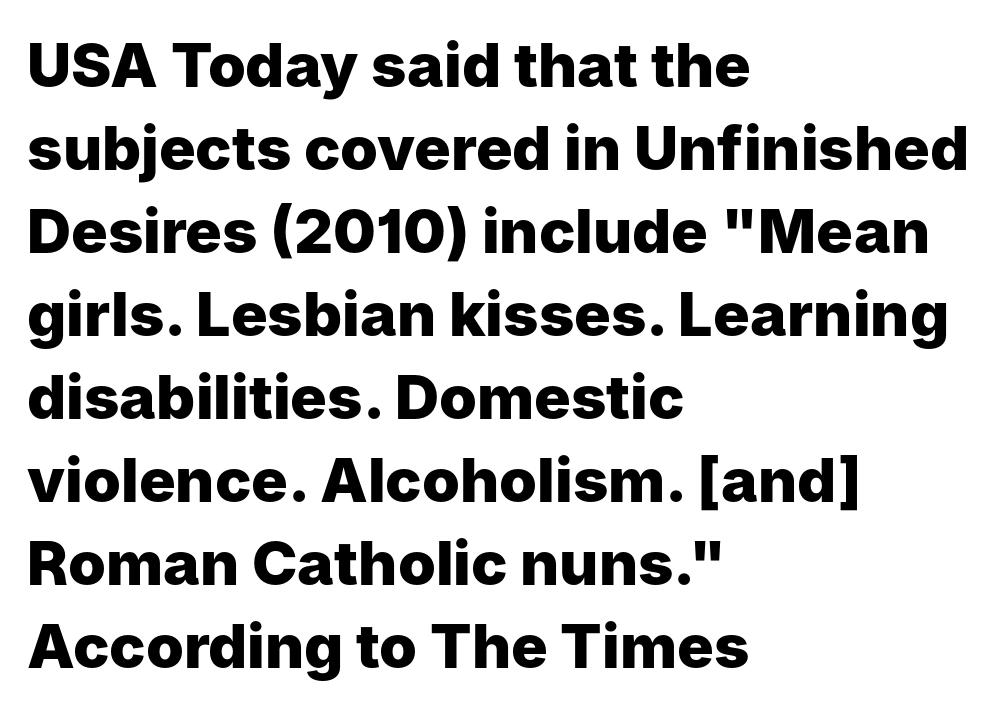
{"serif": "no", "italic": "no", "bold": "yes", "weight": "heavy", "width": "normal", "stroke_contrast": "low", "x_height": "medium", "monospaced": "no", "underline": "no", "align": "left", "line_spacing": "normal", "line_spacing_ratio": 1.36, "letter_spacing": "normal", "letter_spacing_em": 0.0, "glyph_px": 61}
